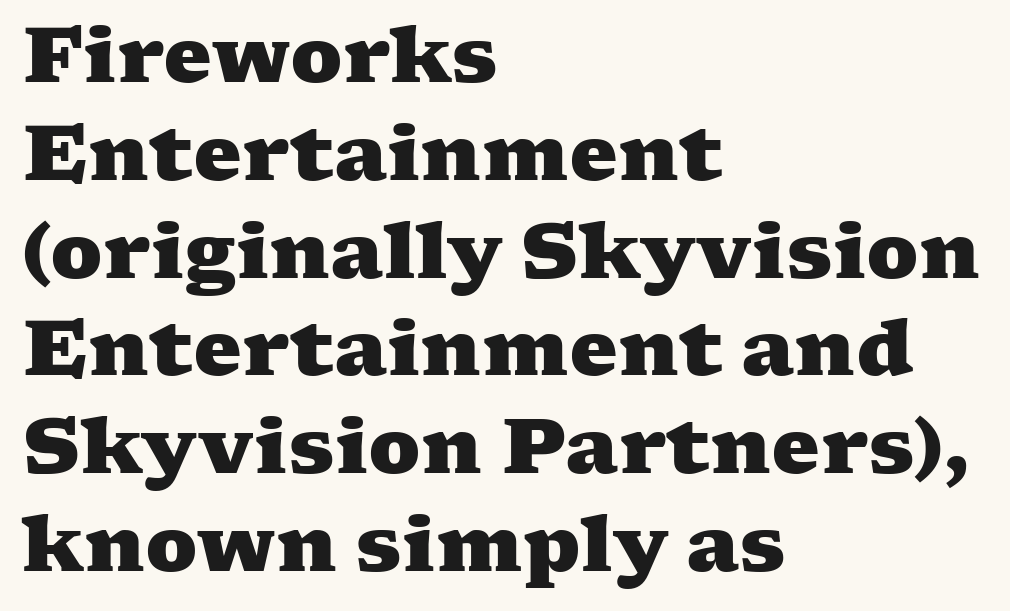
{"serif": "yes", "bold": "yes", "weight": "heavy", "width": "wide", "stroke_contrast": "medium", "x_height": "medium", "monospaced": "no", "underline": "no", "align": "left", "line_spacing": "normal", "line_spacing_ratio": 1.27, "letter_spacing": "normal", "letter_spacing_em": 0.0, "glyph_px": 77}
